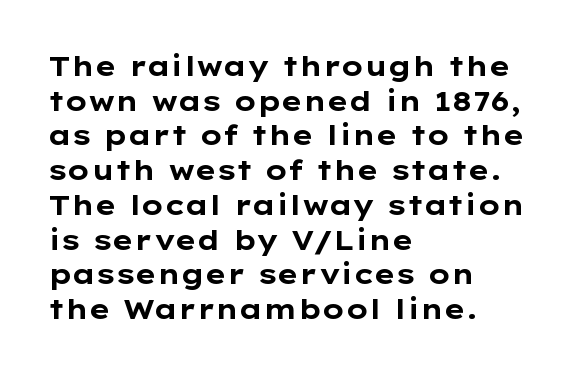
Q: Is the text bold? A: Yes.
Q: Is the text italic (slanted)? A: No, it is upright.
Q: Is the typeface a serif or a sans-serif typeface? A: Sans-serif.
Q: Is the text underlined? A: No.
Q: How is the paragraph aligned? A: Left-aligned.
Q: Is the spacing between letters normal or unusually wide? A: Normal.
Q: Width (condensed, normal, or wide)? A: Wide.
Q: Stroke contrast? A: Low.
Q: x-height? A: Medium.
Q: Monospaced? A: No.
